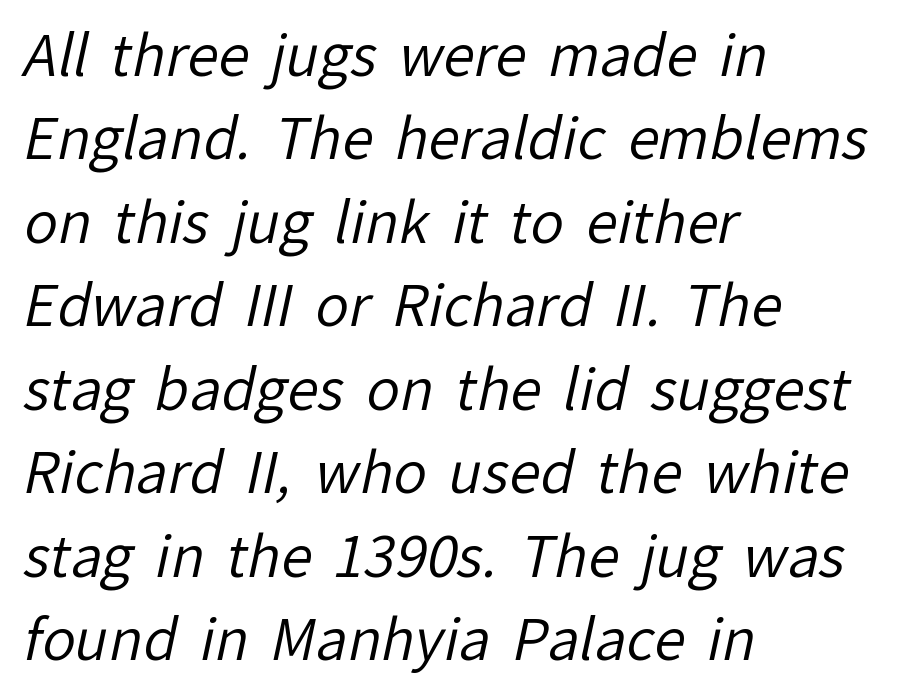
In CSS terms this would be text-align: left. The space beneath each line is pristine and unruled. Observe the absence of serifs on each vertical stroke in this sample. Note the varied advance widths — an 'i' is clearly narrower than an 'm'.
